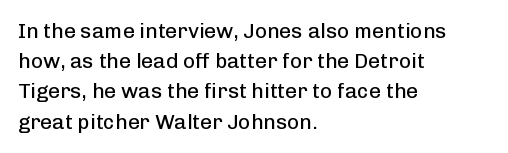
Q: Is the text bold? A: No.
Q: Is the text italic (slanted)? A: No, it is upright.
Q: Is the text underlined? A: No.
Q: How is the paragraph aligned? A: Left-aligned.
Q: Is the spacing between letters normal or unusually wide? A: Normal.
Q: Is the spacing between lines tight, normal or loose? A: Normal.
